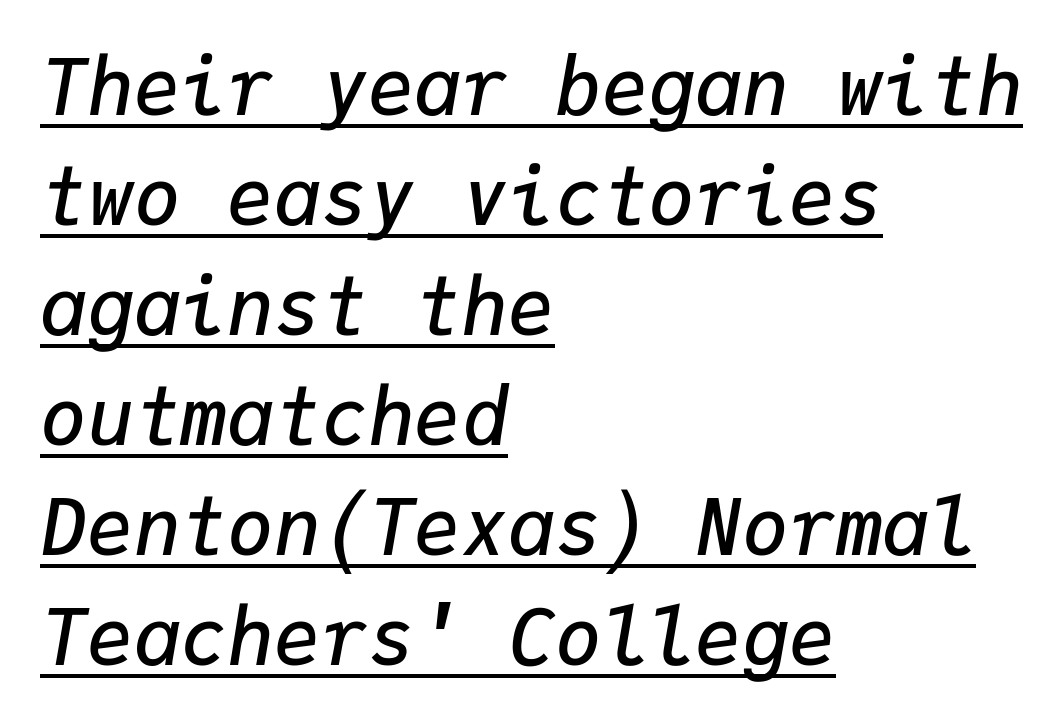
{"italic": "yes", "lean": "right", "slant_degrees": 9, "bold": "semi", "weight": "semibold", "width": "normal", "stroke_contrast": "low", "x_height": "medium", "monospaced": "yes", "underline": "yes", "align": "left", "line_spacing": "normal", "line_spacing_ratio": 1.41, "letter_spacing": "normal", "letter_spacing_em": 0.0, "glyph_px": 78}
